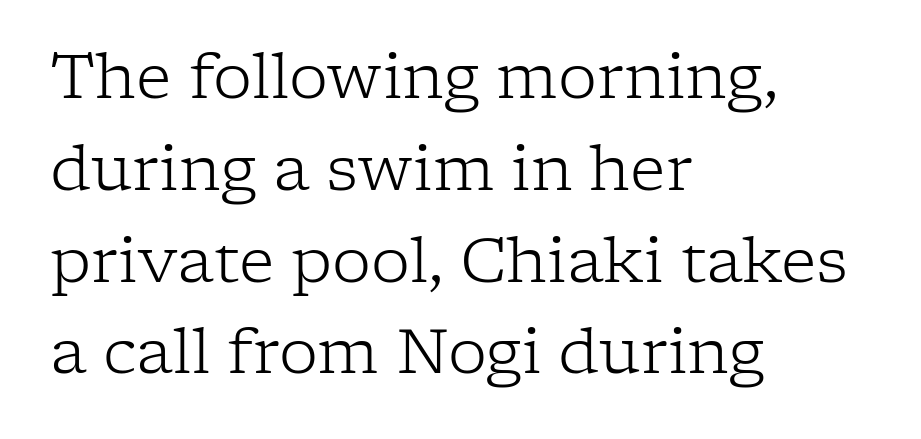
{"serif": "yes", "italic": "no", "bold": "no", "weight": "light", "width": "normal", "stroke_contrast": "low", "x_height": "medium", "monospaced": "no", "underline": "no", "align": "left", "line_spacing": "normal", "line_spacing_ratio": 1.48, "letter_spacing": "normal", "letter_spacing_em": 0.0, "glyph_px": 62}
